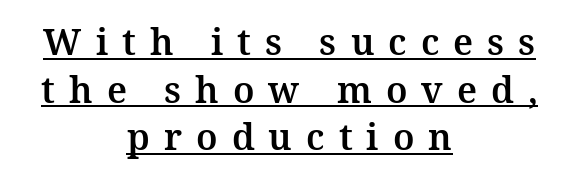
{"serif": "yes", "italic": "no", "width": "normal", "stroke_contrast": "medium", "x_height": "medium", "monospaced": "no", "underline": "yes", "align": "center", "line_spacing": "normal", "line_spacing_ratio": 1.32, "letter_spacing": "wide", "letter_spacing_em": 0.39, "glyph_px": 36}
